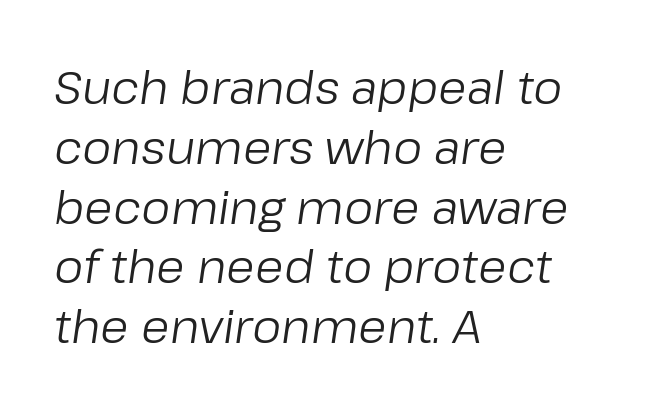
If you drew a line through each stem, it would be angled. In terms of leading, this rendering sits right in the middle. No extra tracking has been applied to these lines. Left-aligned paragraph, ragged on the right. The face used here is proportionally spaced, like ordinary book or web type. The zone under the glyphs is completely vacant.
